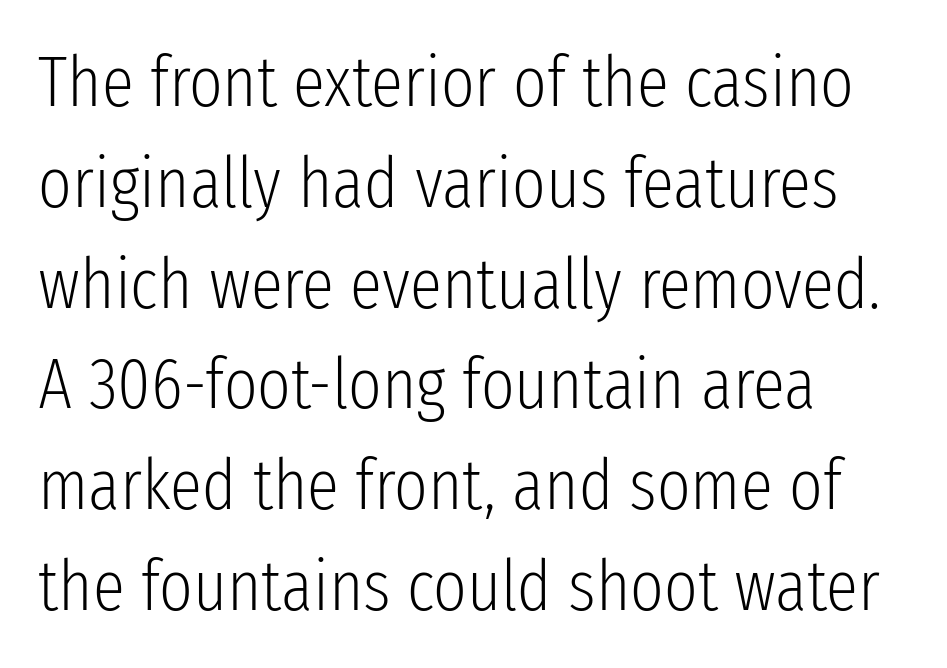
Q: Is the text bold? A: No.
Q: Is the text italic (slanted)? A: No, it is upright.
Q: Is the typeface a serif or a sans-serif typeface? A: Sans-serif.
Q: Is the text underlined? A: No.
Q: How is the paragraph aligned? A: Left-aligned.
Q: Is the spacing between letters normal or unusually wide? A: Normal.
Q: Is the spacing between lines tight, normal or loose? A: Normal.
Q: Width (condensed, normal, or wide)? A: Condensed.
Q: Stroke contrast? A: Low.
Q: x-height? A: Medium.
Q: Monospaced? A: No.
